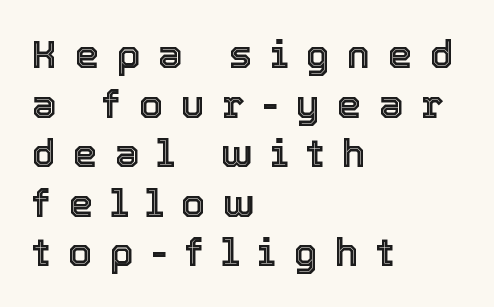
The image shows 39 px text type, upright; set left-aligned, normal line spacing (1.27x), unusually wide letter spacing (+0.45 em), not underlined; a medium x-height.
